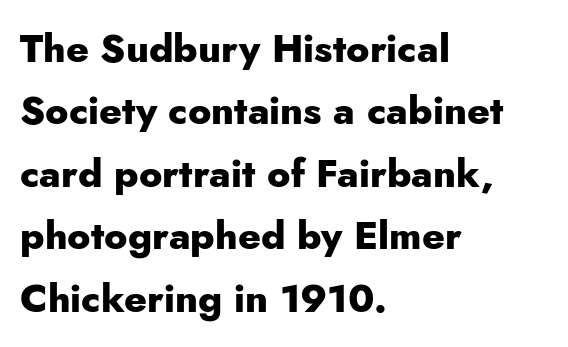
Q: Is the text bold? A: Yes.
Q: Is the text italic (slanted)? A: No, it is upright.
Q: Is the typeface a serif or a sans-serif typeface? A: Sans-serif.
Q: Is the text underlined? A: No.
Q: How is the paragraph aligned? A: Left-aligned.
Q: Is the spacing between letters normal or unusually wide? A: Normal.
Q: Is the spacing between lines tight, normal or loose? A: Normal.
Q: Width (condensed, normal, or wide)? A: Normal.
Q: Stroke contrast? A: Low.
Q: x-height? A: Small.
Q: Monospaced? A: No.
